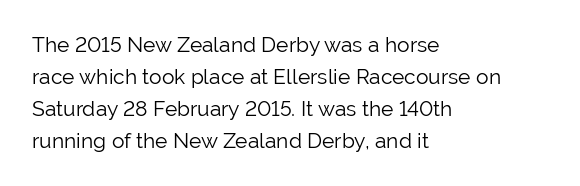
Q: Is the text bold? A: No.
Q: Is the text italic (slanted)? A: No, it is upright.
Q: Is the text underlined? A: No.
Q: How is the paragraph aligned? A: Left-aligned.
Q: Is the spacing between letters normal or unusually wide? A: Normal.
Q: Is the spacing between lines tight, normal or loose? A: Normal.
